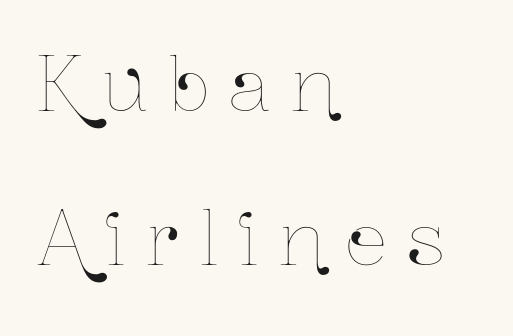
{"italic": "no", "width": "condensed", "stroke_contrast": "low", "x_height": "medium", "monospaced": "no", "underline": "no", "align": "left", "line_spacing": "loose", "line_spacing_ratio": 2.11, "letter_spacing": "wide", "letter_spacing_em": 0.29, "glyph_px": 73}
